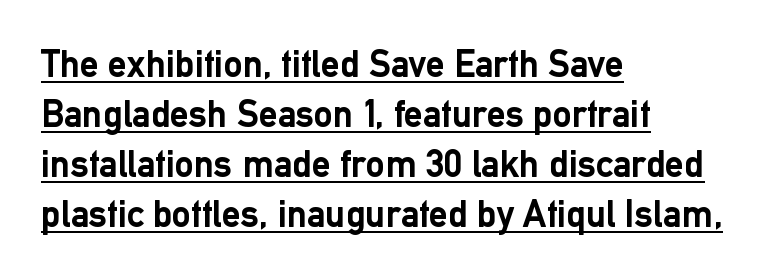
{"serif": "no", "italic": "no", "bold": "yes", "weight": "semibold", "width": "normal", "stroke_contrast": "low", "x_height": "medium", "monospaced": "no", "underline": "yes", "align": "left", "line_spacing": "normal", "line_spacing_ratio": 1.32, "letter_spacing": "normal", "letter_spacing_em": 0.0, "glyph_px": 38}
